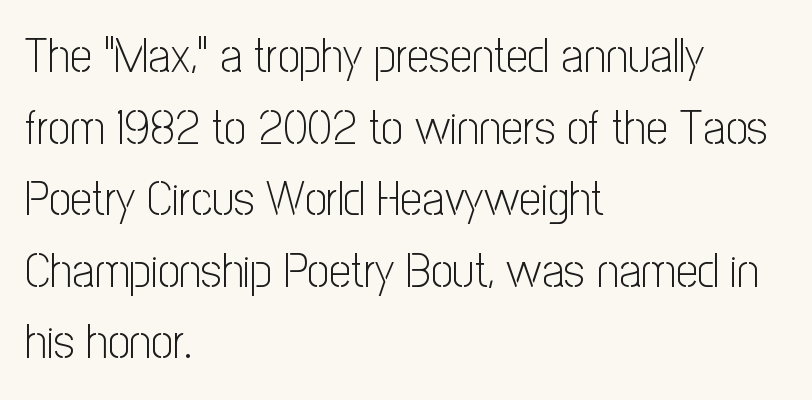
The image shows 49 px light, condensed sans-serif type, upright; set left-aligned, normal line spacing (1.46x), normal letter spacing, not underlined; low stroke contrast and a medium x-height.
